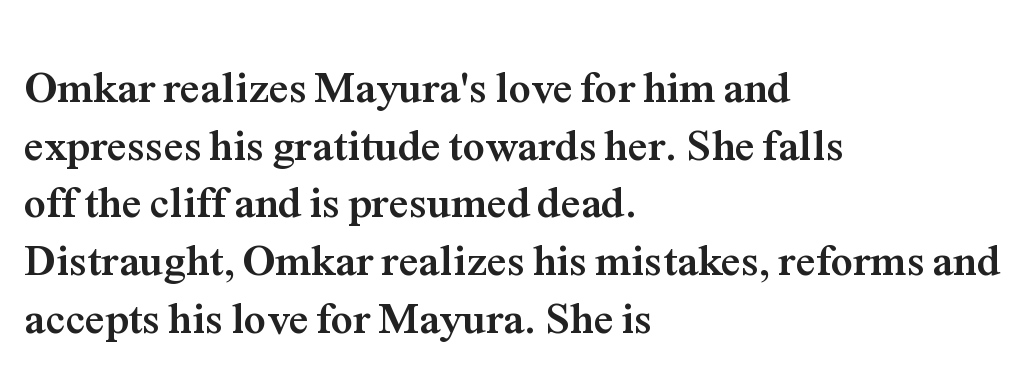
{"serif": "yes", "italic": "no", "bold": "yes", "weight": "semibold", "width": "normal", "stroke_contrast": "medium", "x_height": "medium", "monospaced": "no", "underline": "no", "align": "left", "line_spacing": "normal", "line_spacing_ratio": 1.31, "letter_spacing": "normal", "letter_spacing_em": 0.0, "glyph_px": 44}
